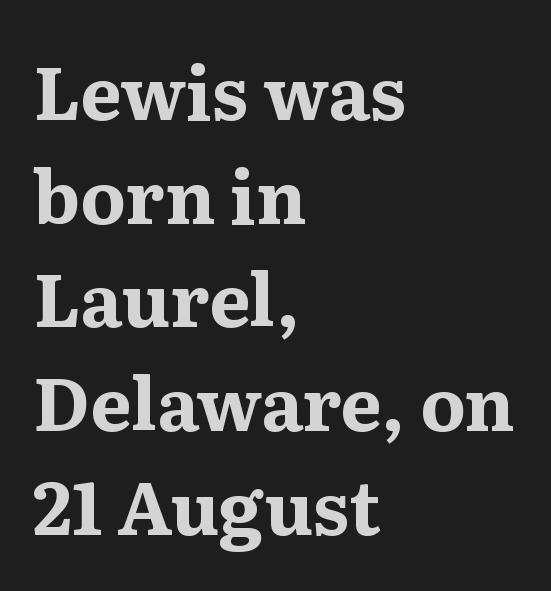
Only glyphs here, with clear space below each row. You could call the tracking neutral — neither tight nor loose. A typesetter would call this proportional, since set widths differ per character. The line-height multiplier appears to be the usual default. A roman cut, with each character standing at attention. Emphasis by weight is at full strength: bold.
